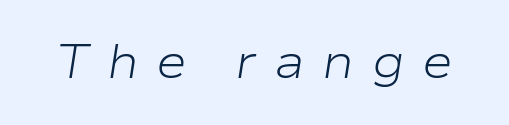
{"italic": "yes", "lean": "right", "slant_degrees": 9, "bold": "no", "weight": "light", "width": "wide", "stroke_contrast": "low", "x_height": "medium", "monospaced": "no", "underline": "no", "letter_spacing": "wide", "letter_spacing_em": 0.37, "glyph_px": 47}
